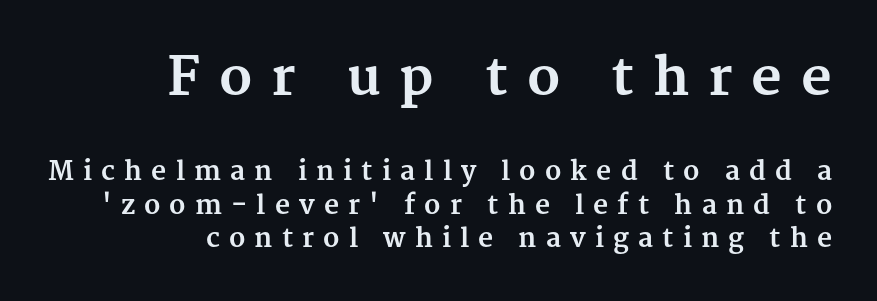
Alignment: flush right. Beneath every word, the page is bare. Short note: letters widely spaced. A dark, heavy texture on the line: the type is bold. The rows are spaced the way most documents space them.
